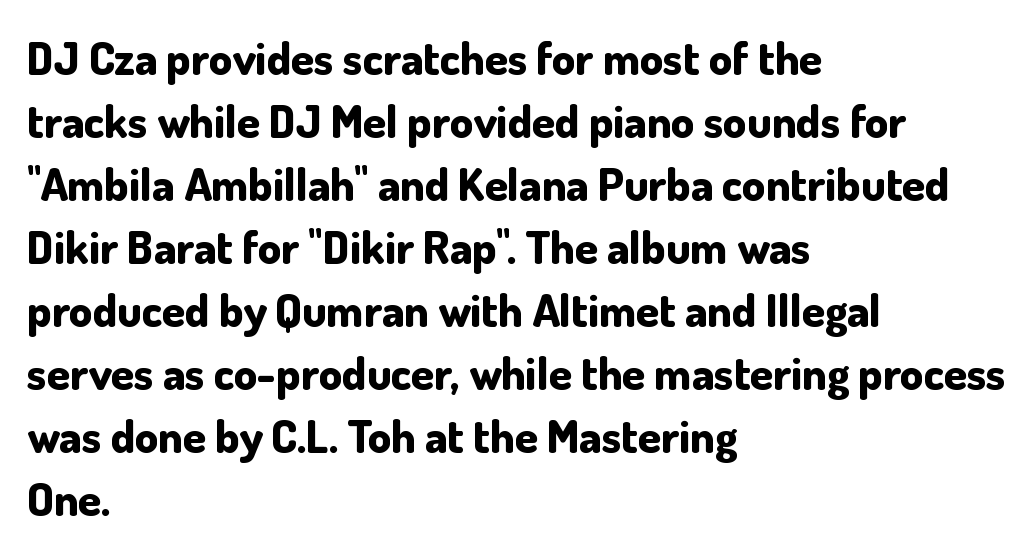
The lettering holds an erect, upright posture throughout. Each new line begins a customary step beneath the previous one. What weight is shown? A full bold with thick strokes. In terms of letterspacing, this is plain default setting.
